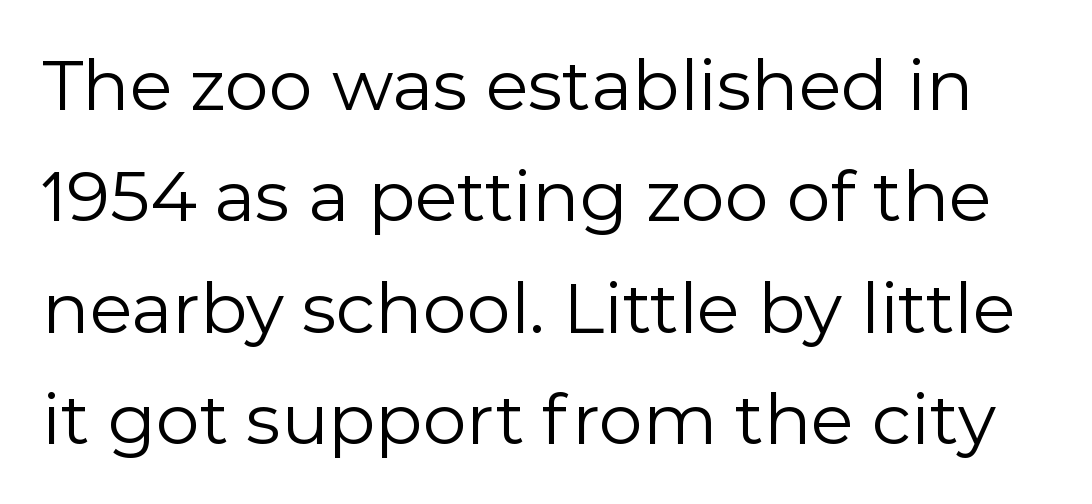
I'd call this a sans setting — the letters go barefoot. Descenders hang freely into open space. Notice how descenders clear the ascenders below comfortably — that's standard leading. The rendering keeps characters at their native spacing. Is this a fixed-width face? No — the glyphs have proportional, varying widths. In terms of posture, this sample is upright.
